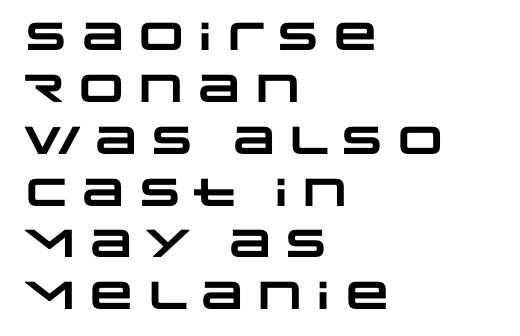
Q: Is the text bold? A: Yes.
Q: Is the typeface a serif or a sans-serif typeface? A: Sans-serif.
Q: Is the text underlined? A: No.
Q: How is the paragraph aligned? A: Left-aligned.
Q: Is the spacing between letters normal or unusually wide? A: Normal.
Q: Is the spacing between lines tight, normal or loose? A: Normal.
Q: Width (condensed, normal, or wide)? A: Wide.
Q: Stroke contrast? A: Low.
Q: x-height? A: Large.
Q: Monospaced? A: No.
